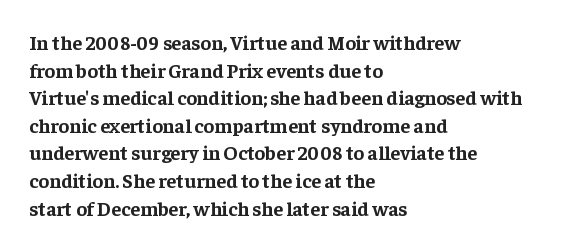
{"italic": "no", "bold": "yes", "underline": "no", "align": "left", "line_spacing": "normal", "line_spacing_ratio": 1.38, "letter_spacing": "normal", "letter_spacing_em": 0.0, "glyph_px": 20}
